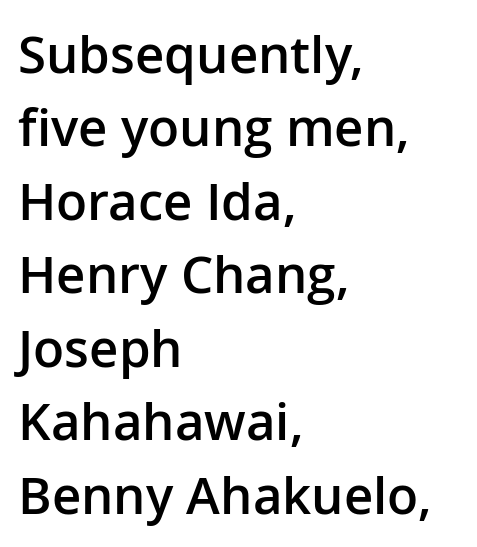
Classification — sans serif. Line spacing here is normal. Words appear dense and cohesive because spacing is normal. The specimen reads as upright at a glance.
